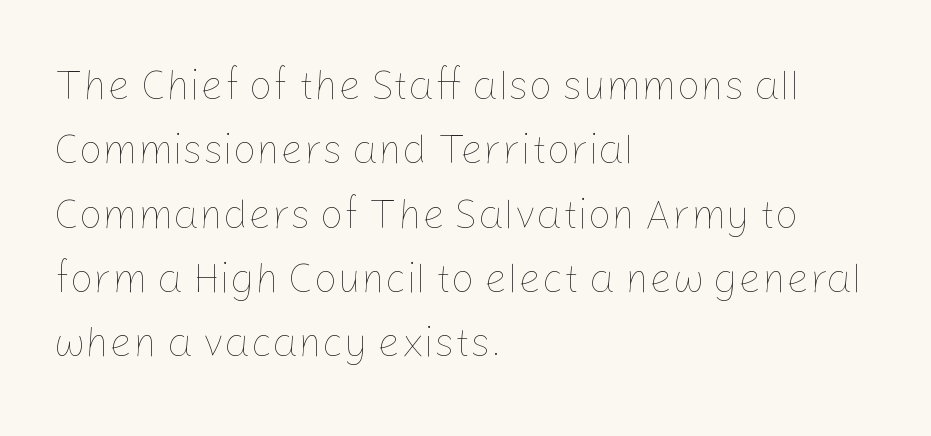
The area under the type is left untouched. Inter-character spacing is left at the font's built-in metrics. This is the regular roman posture of the typeface. The setting favours the left margin, as ordinary paragraphs usually do. The rendering uses a moderate line-height, typical for paragraphs.
